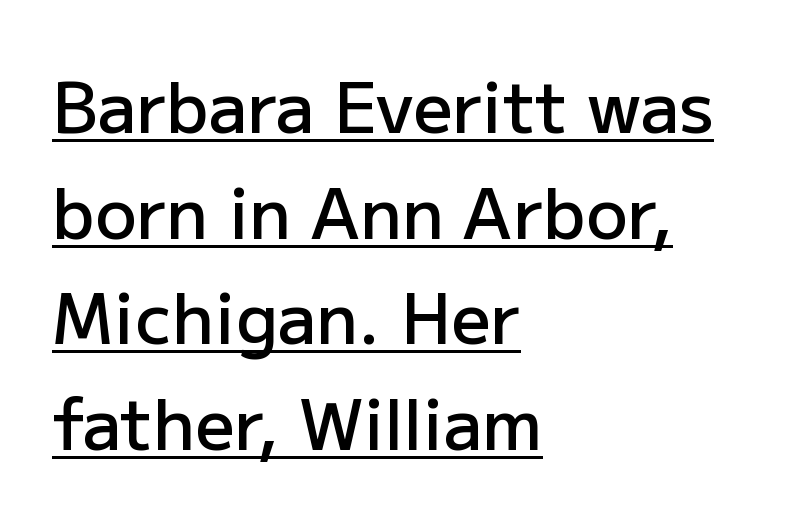
The image shows 69 px semibold sans-serif type, upright; set left-aligned, normal line spacing (1.53x), normal letter spacing, underlined; low stroke contrast and a medium x-height.
